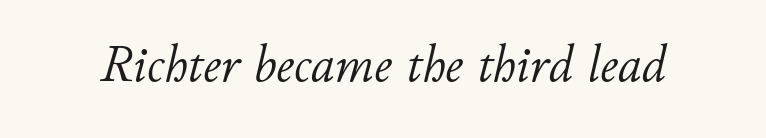
{"italic": "yes", "lean": "right", "slant_degrees": 11, "bold": "no", "weight": "light", "width": "normal", "stroke_contrast": "low", "x_height": "small", "monospaced": "no", "underline": "no", "letter_spacing": "normal", "letter_spacing_em": 0.0, "glyph_px": 53}
